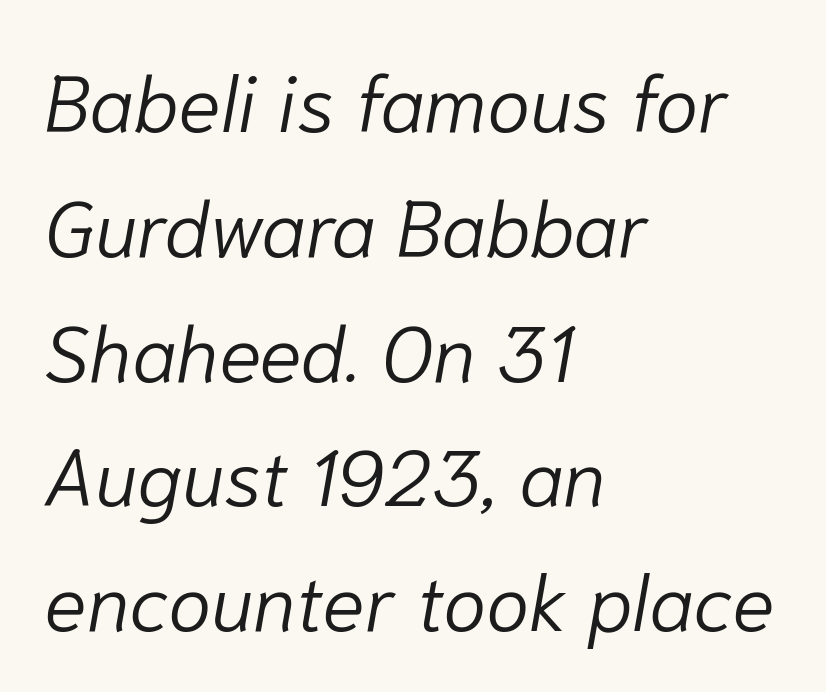
The image shows 79 px light type, italic (leaning right); set left-aligned, normal line spacing (1.58x), normal letter spacing, not underlined; low stroke contrast and a medium x-height.
